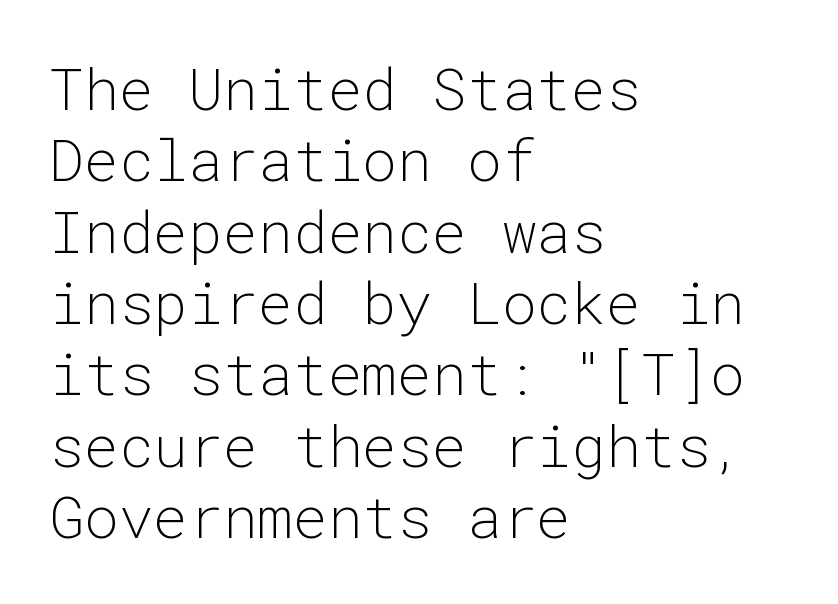
Upright lettering throughout. Examine the stroke ends and you'll find no serifs. Weight: regular or lighter. This sample uses plain, unmodified letter spacing. The words here are not underlined. Each letter, wide or thin by design, is forced into the same width here.
